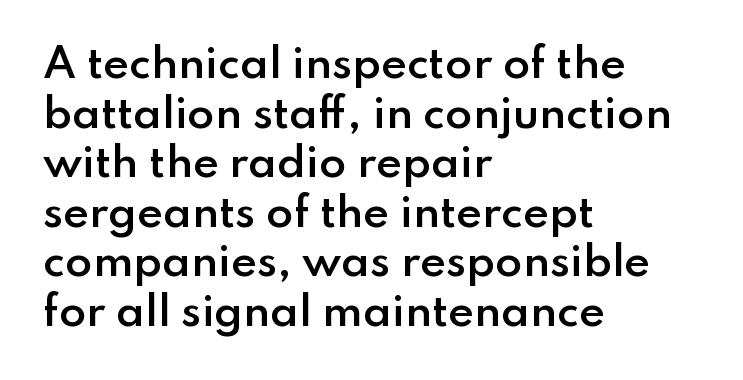
The image shows 40 px semibold sans-serif type, upright; set left-aligned, line spacing 1.24x, normal letter spacing, not underlined; low stroke contrast and a small x-height.
